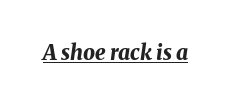
Q: Is the text bold? A: Yes.
Q: Is the text italic (slanted)? A: Yes, it leans right by about 8 degrees.
Q: Is the text underlined? A: Yes.
Q: Is the spacing between letters normal or unusually wide? A: Normal.
